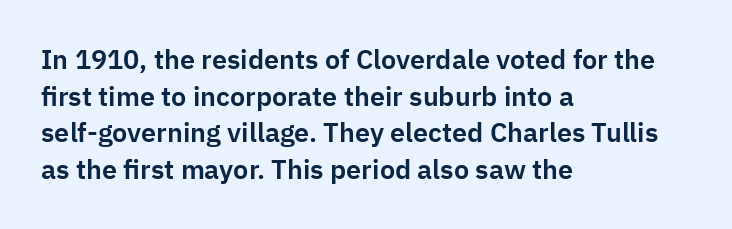
Q: Is the text italic (slanted)? A: No, it is upright.
Q: Is the text underlined? A: No.
Q: How is the paragraph aligned? A: Left-aligned.
Q: Is the spacing between letters normal or unusually wide? A: Normal.
Q: Is the spacing between lines tight, normal or loose? A: Normal.
